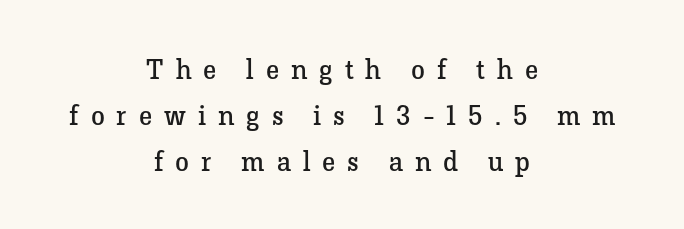
{"serif": "yes", "italic": "no", "bold": "no", "weight": "regular", "width": "normal", "stroke_contrast": "low", "x_height": "medium", "monospaced": "no", "underline": "no", "align": "center", "line_spacing": "normal", "line_spacing_ratio": 1.64, "letter_spacing": "wide", "letter_spacing_em": 0.43, "glyph_px": 28}
